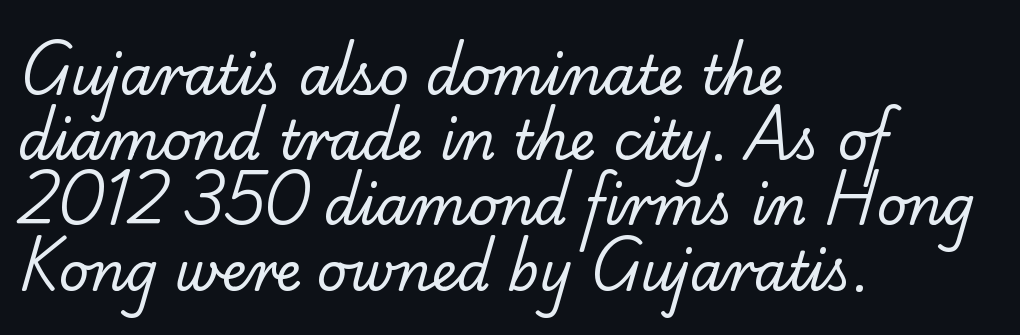
Characters follow at the spacing the type designer built in. The strokes carry an ordinary text weight at most. Just letters on the line, the space beneath them empty. Spacing verdict: proportional, widths tailored to each character.
